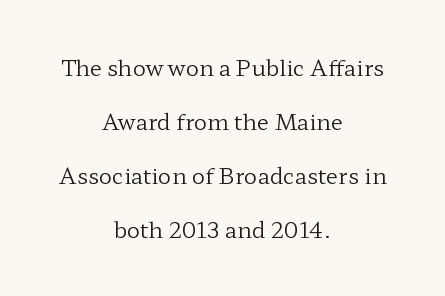
The image shows 22 px text type, upright; set centered, loose line spacing (2.46x), normal letter spacing, not underlined.
